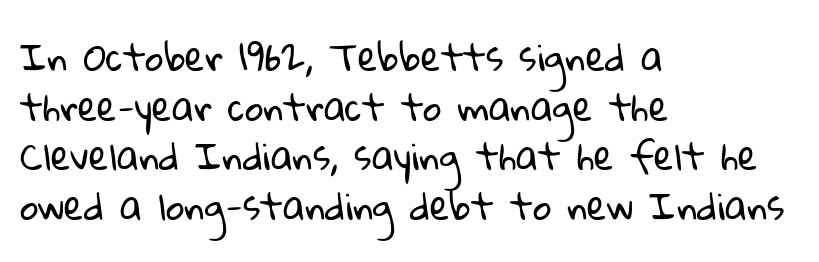
{"serif": "no", "bold": "no", "weight": "regular", "width": "normal", "stroke_contrast": "low", "x_height": "medium", "monospaced": "no", "underline": "no", "align": "left", "line_spacing": "normal", "line_spacing_ratio": 1.38, "letter_spacing": "normal", "letter_spacing_em": 0.0, "glyph_px": 36}
